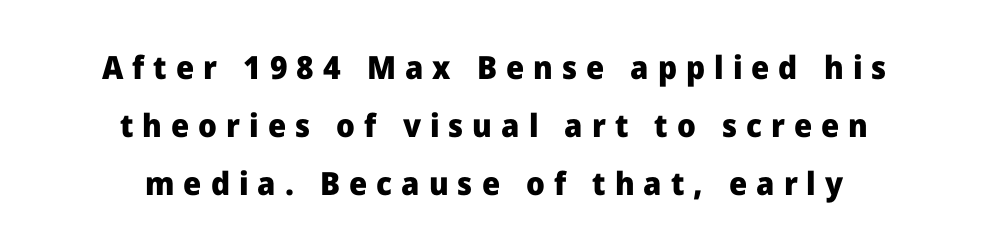
In terms of letterspacing, this is a distinctly airy, spread setting. Classification — sans serif. This sample has the flowing, uneven cadence of proportional lettering. This is roman type, the default non-slanted kind. Look at the stroke-to-counter ratio: heavy, a bold.
